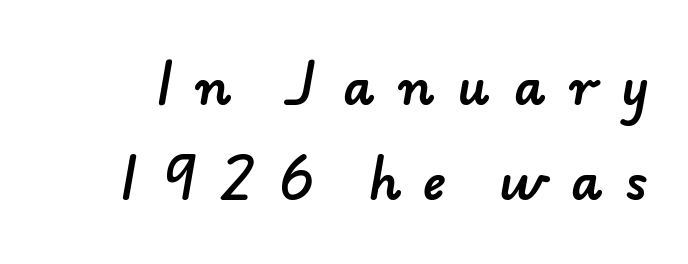
Q: Is the typeface a serif or a sans-serif typeface? A: Sans-serif.
Q: Is the text underlined? A: No.
Q: Is the spacing between letters normal or unusually wide? A: Unusually wide.
Q: Is the spacing between lines tight, normal or loose? A: Loose.
Q: Width (condensed, normal, or wide)? A: Normal.
Q: Stroke contrast? A: Low.
Q: x-height? A: Small.
Q: Monospaced? A: No.
